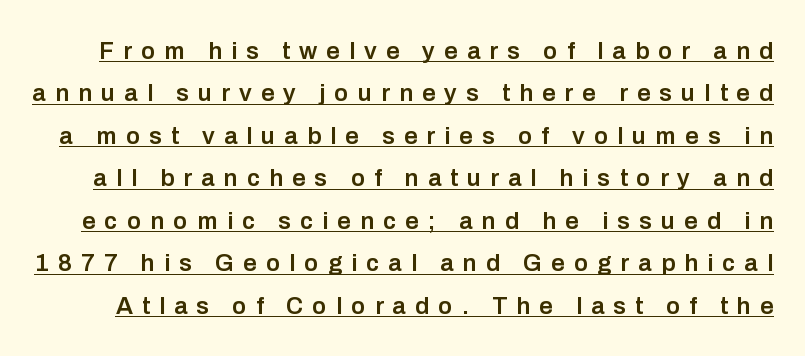
Q: Is the text bold? A: Semi-bold.
Q: Is the text italic (slanted)? A: No, it is upright.
Q: Is the text underlined? A: Yes.
Q: Is the spacing between letters normal or unusually wide? A: Unusually wide.
